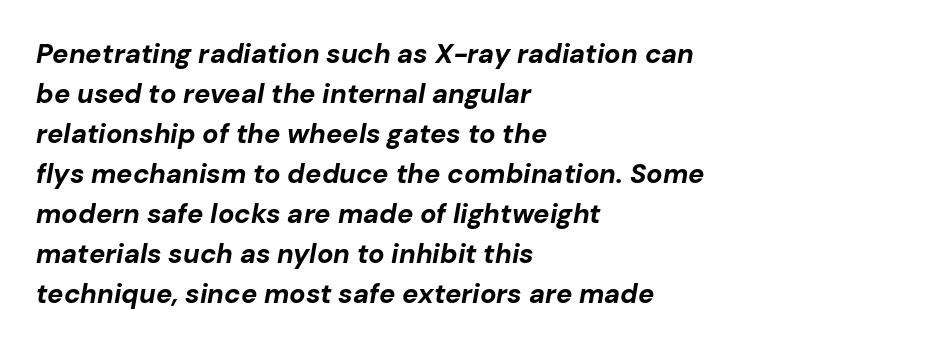
{"italic": "yes", "lean": "right", "slant_degrees": 10, "bold": "yes", "underline": "no", "align": "left", "line_spacing": "normal", "line_spacing_ratio": 1.48, "letter_spacing": "normal", "letter_spacing_em": 0.0, "glyph_px": 27}
